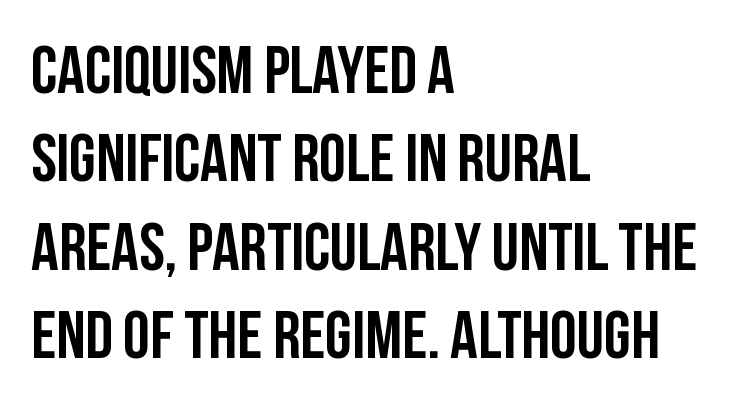
Q: Is the text italic (slanted)? A: No, it is upright.
Q: Is the typeface a serif or a sans-serif typeface? A: Sans-serif.
Q: Is the text underlined? A: No.
Q: How is the paragraph aligned? A: Left-aligned.
Q: Is the spacing between letters normal or unusually wide? A: Normal.
Q: Is the spacing between lines tight, normal or loose? A: Normal.
Q: Width (condensed, normal, or wide)? A: Condensed.
Q: Stroke contrast? A: Low.
Q: x-height? A: Large.
Q: Monospaced? A: No.
